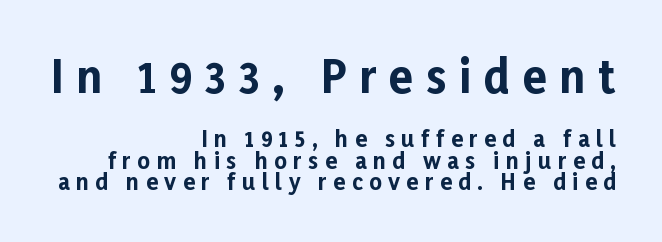
The image shows 44 px bold sans-serif type, upright; set right-aligned, tight line spacing (0.96x), unusually wide letter spacing (+0.29 em), not underlined; the first (top) block is 2.0x larger; low stroke contrast and a medium x-height.
